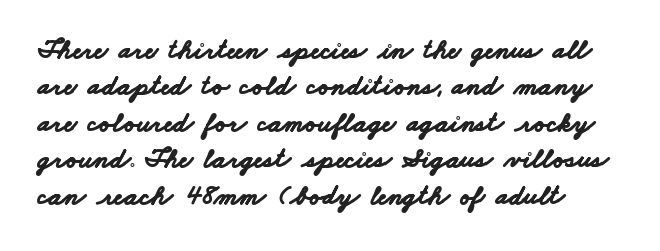
Q: Is the text bold? A: Yes.
Q: Is the typeface a serif or a sans-serif typeface? A: Sans-serif.
Q: Is the text underlined? A: No.
Q: Is the spacing between letters normal or unusually wide? A: Normal.
Q: Is the spacing between lines tight, normal or loose? A: Normal.
Q: Width (condensed, normal, or wide)? A: Wide.
Q: Stroke contrast? A: Low.
Q: x-height? A: Small.
Q: Monospaced? A: No.
